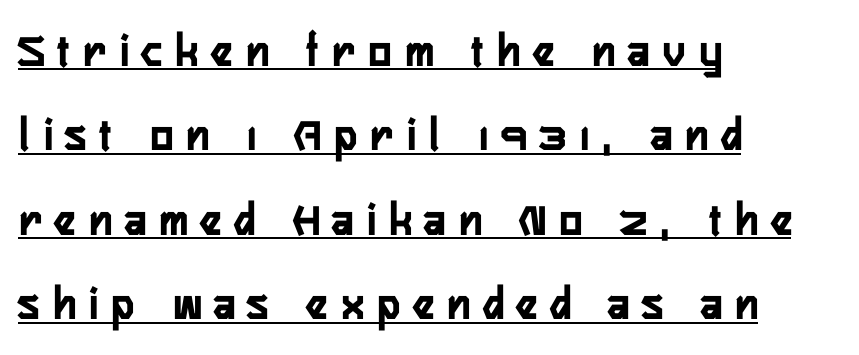
The rendering uses natural spacing where letterforms have individual widths. Stroke thickness is high; the sample reads as a true bold. The letters stand upright; this is a roman face. Tracking here is generous; glyphs stand well apart from one another.
